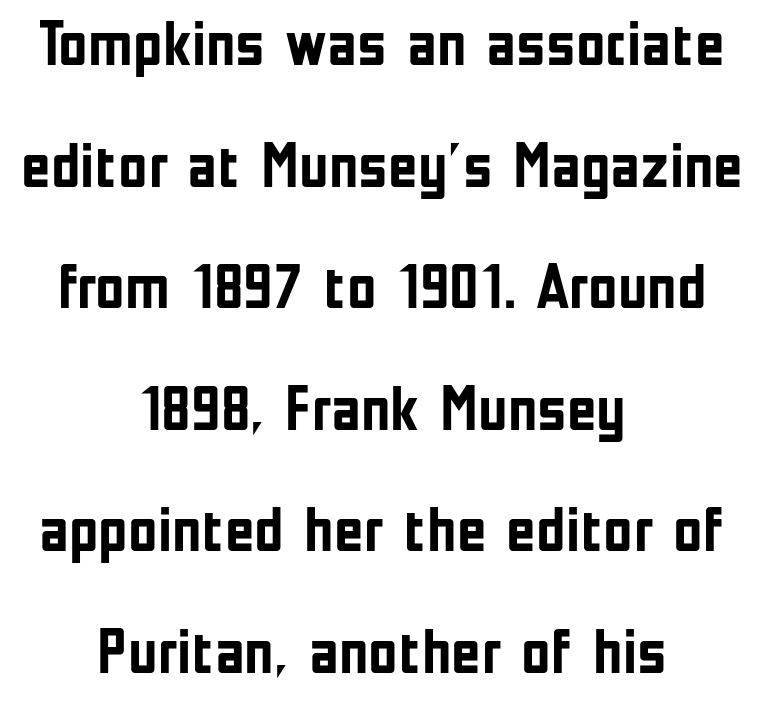
Q: Is the text bold? A: Yes.
Q: Is the text italic (slanted)? A: No, it is upright.
Q: Is the typeface a serif or a sans-serif typeface? A: Sans-serif.
Q: Is the text underlined? A: No.
Q: How is the paragraph aligned? A: Centered.
Q: Is the spacing between letters normal or unusually wide? A: Normal.
Q: Is the spacing between lines tight, normal or loose? A: Loose.
Q: Width (condensed, normal, or wide)? A: Condensed.
Q: Stroke contrast? A: Low.
Q: x-height? A: Medium.
Q: Monospaced? A: No.
